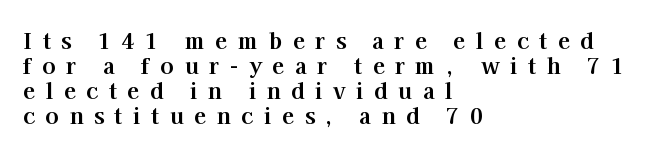
{"italic": "no", "bold": "yes", "underline": "no", "align": "left", "line_spacing": "tight", "line_spacing_ratio": 1.14, "letter_spacing": "wide", "letter_spacing_em": 0.48, "glyph_px": 22}
